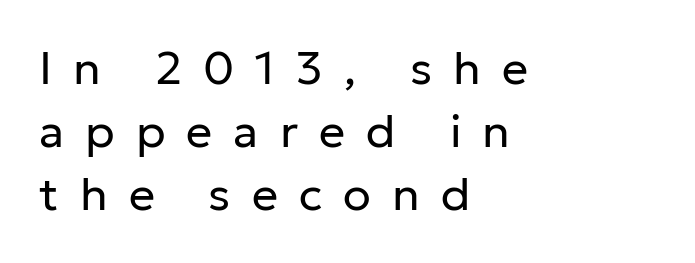
Q: Is the text bold? A: No.
Q: Is the text italic (slanted)? A: No, it is upright.
Q: Is the typeface a serif or a sans-serif typeface? A: Sans-serif.
Q: Is the text underlined? A: No.
Q: How is the paragraph aligned? A: Left-aligned.
Q: Is the spacing between letters normal or unusually wide? A: Unusually wide.
Q: Is the spacing between lines tight, normal or loose? A: Normal.
Q: Width (condensed, normal, or wide)? A: Normal.
Q: Stroke contrast? A: Low.
Q: x-height? A: Medium.
Q: Monospaced? A: No.
